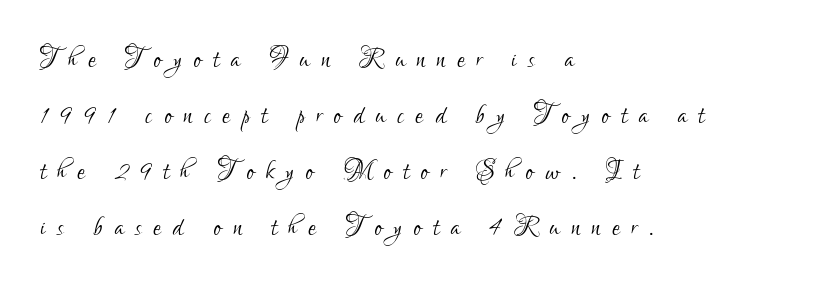
This block has exactly the height ordinary leading produces. Proportional: the letters do not fall into vertical columns. Letterform terminals end flat and unadorned throughout the passage. The passage shown is not underscored anywhere. There is plenty of visible air inserted between adjacent glyphs.
